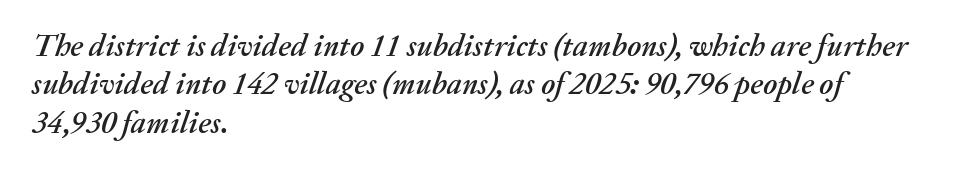
{"italic": "yes", "lean": "right", "slant_degrees": 20, "width": "normal", "stroke_contrast": "medium", "x_height": "medium", "monospaced": "no", "underline": "no", "align": "left", "line_spacing_ratio": 1.24, "letter_spacing": "normal", "letter_spacing_em": 0.0, "glyph_px": 31}
